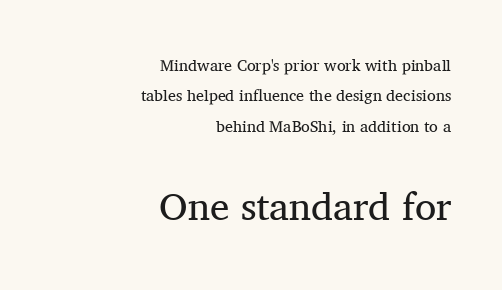
The image shows 39 px regular-weight serif type, upright; set right-aligned, loose line spacing (1.9x), normal letter spacing, not underlined; the second (bottom) block is 2.44x larger; medium stroke contrast and a medium x-height.
